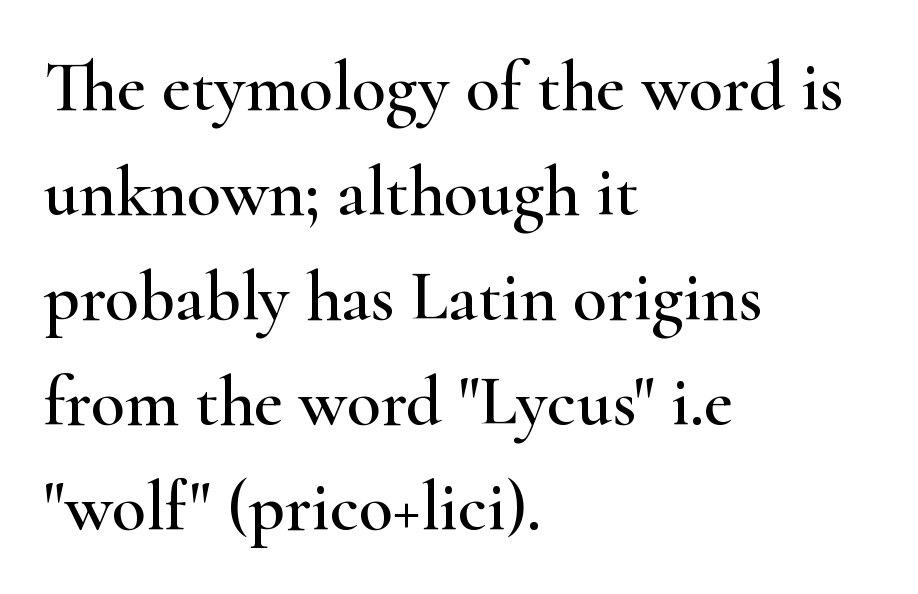
{"serif": "yes", "italic": "no", "width": "wide", "stroke_contrast": "high", "x_height": "small", "monospaced": "no", "underline": "no", "align": "left", "line_spacing": "normal", "line_spacing_ratio": 1.5, "letter_spacing": "normal", "letter_spacing_em": 0.0, "glyph_px": 70}
